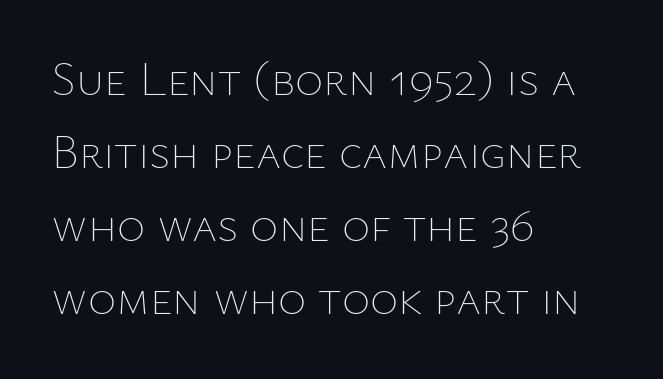
The image shows 48 px thin type, upright; set left-aligned, normal line spacing (1.52x), normal letter spacing, not underlined; low stroke contrast and a medium x-height.
